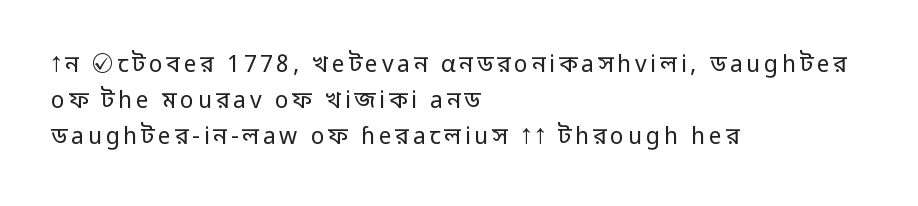
Has an underline been added? It has not. A light-to-regular cut is what we see here. The paragraph shown leans on its left margin. Posture: straight, roman, zero tilt. These lines sit exactly where default settings would place them.
